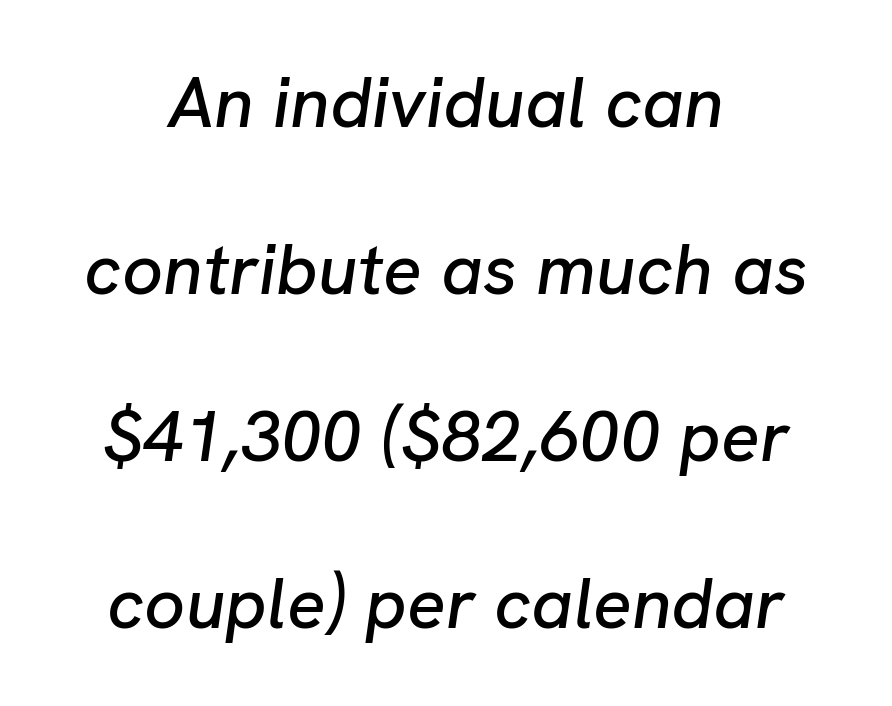
Q: Is the text italic (slanted)? A: Yes, it leans right by about 8 degrees.
Q: Is the text underlined? A: No.
Q: How is the paragraph aligned? A: Centered.
Q: Is the spacing between letters normal or unusually wide? A: Normal.
Q: Is the spacing between lines tight, normal or loose? A: Loose.
Q: Width (condensed, normal, or wide)? A: Normal.
Q: Stroke contrast? A: Low.
Q: x-height? A: Medium.
Q: Monospaced? A: No.
